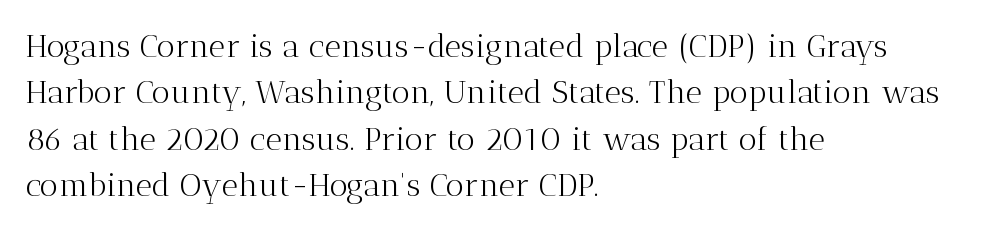
{"serif": "yes", "italic": "no", "bold": "no", "weight": "light", "width": "normal", "stroke_contrast": "medium", "x_height": "medium", "monospaced": "no", "underline": "no", "align": "left", "line_spacing": "normal", "line_spacing_ratio": 1.45, "letter_spacing": "normal", "letter_spacing_em": 0.0, "glyph_px": 32}
